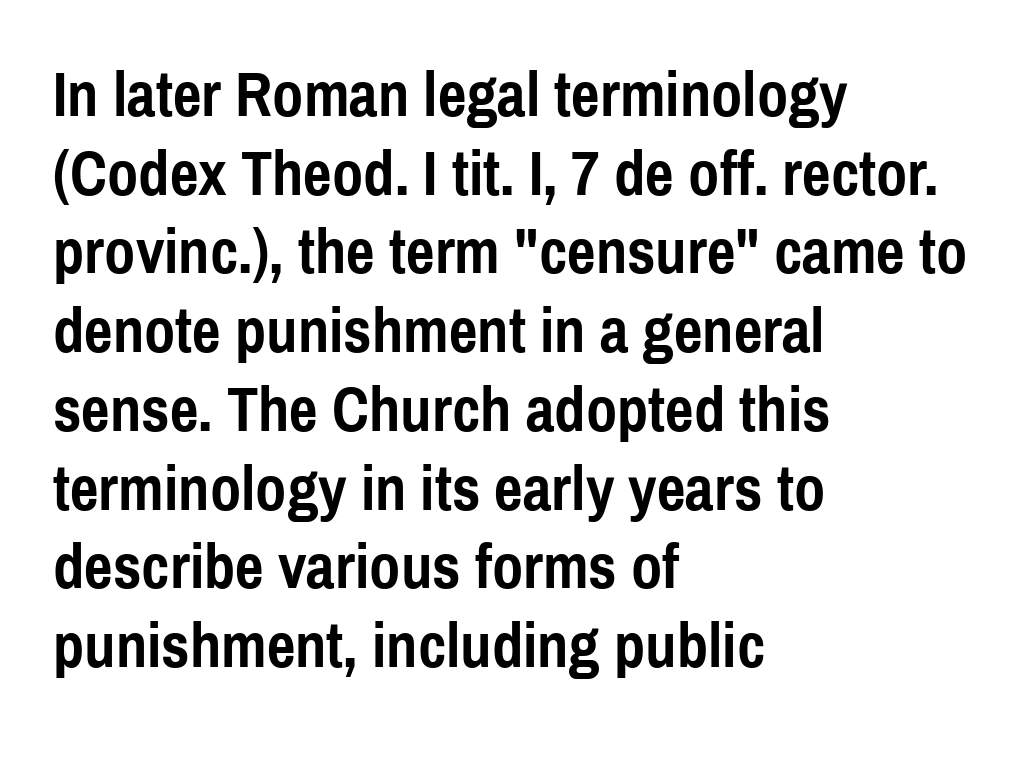
Q: Is the text bold? A: Yes.
Q: Is the text italic (slanted)? A: No, it is upright.
Q: Is the typeface a serif or a sans-serif typeface? A: Sans-serif.
Q: Is the text underlined? A: No.
Q: How is the paragraph aligned? A: Left-aligned.
Q: Is the spacing between letters normal or unusually wide? A: Normal.
Q: Is the spacing between lines tight, normal or loose? A: Normal.
Q: Width (condensed, normal, or wide)? A: Condensed.
Q: x-height? A: Medium.
Q: Monospaced? A: No.
